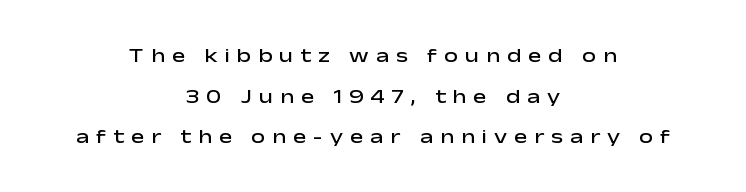
Underline: absent. Reading down the block, each line starts at a different indent, mirrored at its end. If you measured baseline to baseline, you'd find a long distance. Stems and bowls a touch heavier than normal — semibold. Characters remain perfectly vertical along every line. The line texture is sparse and dotted thanks to wide tracking.
